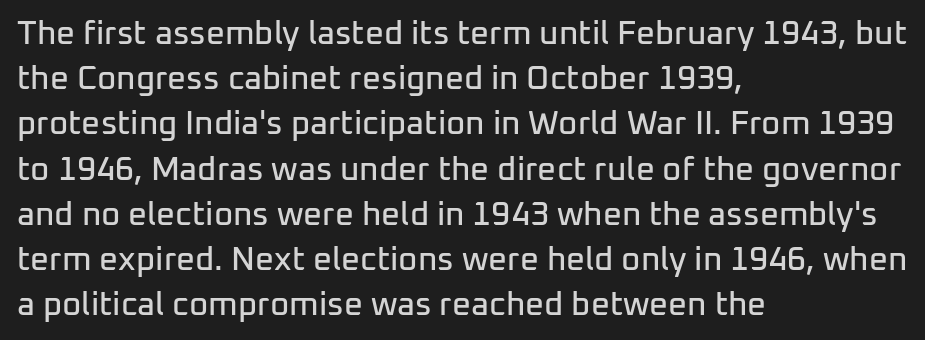
{"serif": "no", "italic": "no", "width": "normal", "stroke_contrast": "low", "x_height": "medium", "monospaced": "no", "underline": "no", "align": "left", "line_spacing": "normal", "line_spacing_ratio": 1.37, "letter_spacing": "normal", "letter_spacing_em": 0.0, "glyph_px": 33}
